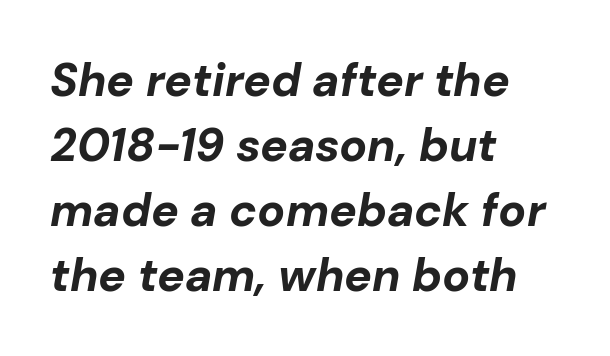
Strokes here are thick enough to call this a true bold. Students, note that the glyphs here touch the page at normal intervals. The text carries the slant typical of an italic or oblique font. The rendering uses natural spacing where letterforms have individual widths. The typesetter chose a ragged-right arrangement here. Horizontal bands of white between lines are of average thickness.
